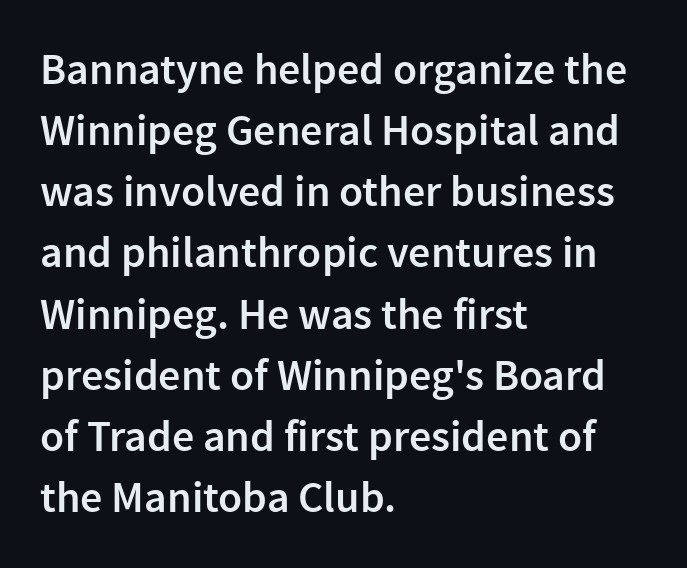
Inter-character spacing is left at the font's built-in metrics. Each letter keeps its own natural width here, so spacing adapts to shape. Whoever set this chose a conventional vertical rhythm. Horizontally, the lines are justified to the leading edge only. Has an underline been added? It has not. Tall strokes in this sample are plumb rather than angled.
